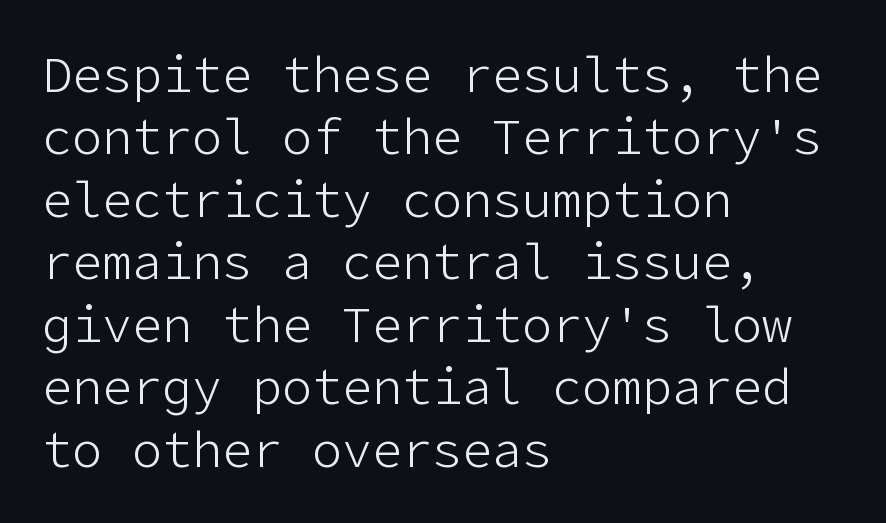
This rendering leaves character spacing at its baseline value. Is this a sans? Yes — the strokes have no serifs. Does the lettering tilt? It doesn't — this is upright. Unbolded letterforms with no extra heft. Lines of text with bare space underneath. The rendering uses a moderate line-height, typical for paragraphs.
